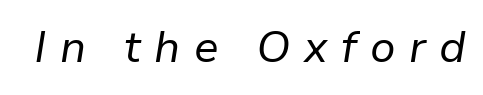
The image shows 44 px regular-weight type, italic (leaning right); set unusually wide letter spacing (+0.3 em), not underlined; low stroke contrast and a medium x-height.
